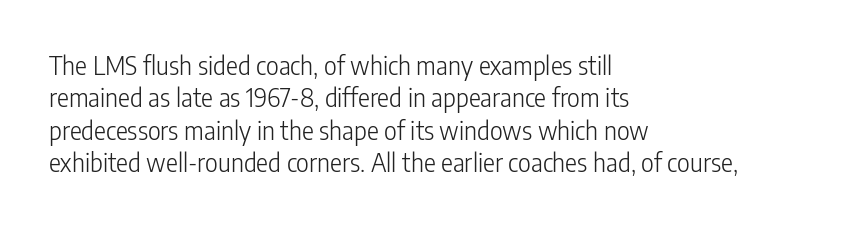
The words here are not underlined. Whoever set this chose a conventional vertical rhythm. Honestly, the letter spacing is just normal — you wouldn't notice it. Tall strokes in this sample are plumb rather than angled. Compared with a centered layout, this one pins lines to the left instead. The weight tops out at a normal text grade.
